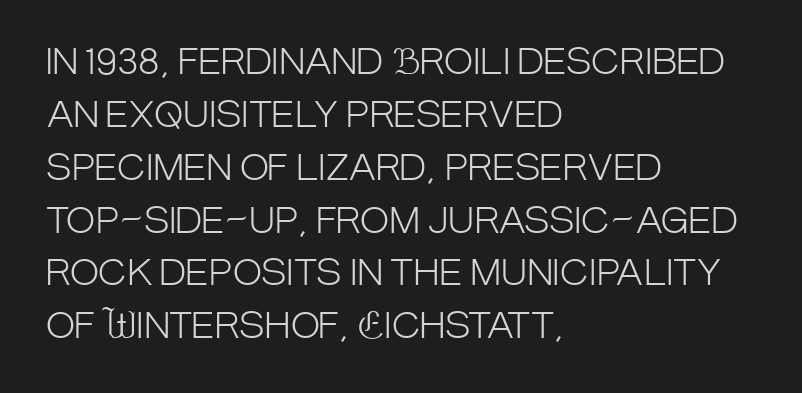
Do the letters lean? They stand straight. The passage shown is not underscored anywhere. These lines stack with their left ends in a neat column. Stems and bowls with no extra thickness — not bold. This sample has the flowing, uneven cadence of proportional lettering. Successive baselines arrive at the customary interval.
